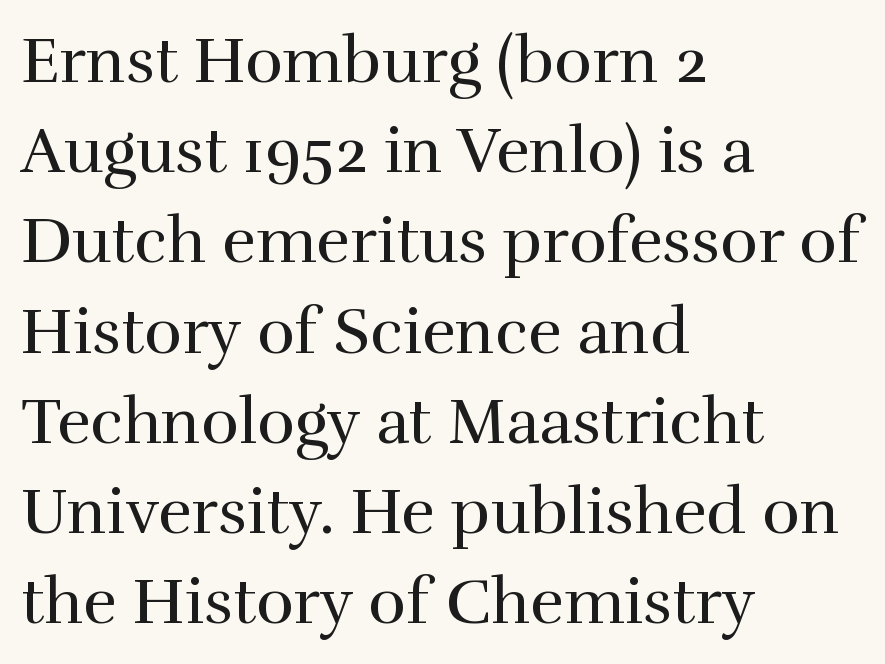
Vertically, the passage feels balanced, rows spaced as you'd expect. Each word holds together tightly as a unit, with standard inter-letter gaps. Stems and bowls with no extra thickness — not bold. Think of a printed novel: that variable character pitch is what you see here.
